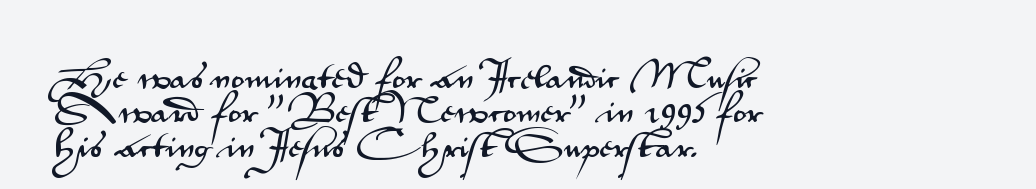
The image shows 28 px wide sans-serif type; set left-aligned, line spacing 1.23x, normal letter spacing, not underlined; medium stroke contrast and a small x-height.
